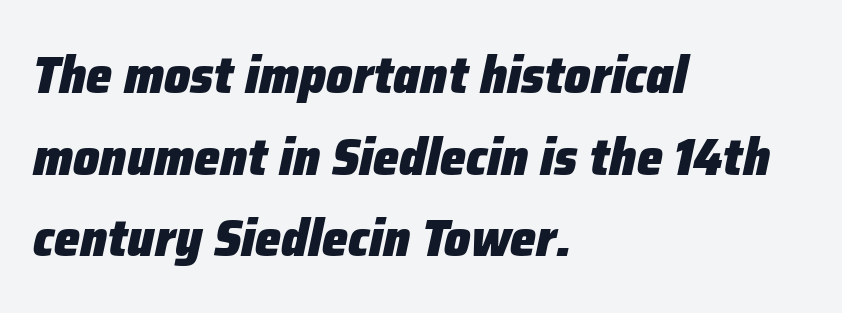
The image shows 52 px heavy type, italic (leaning right); set left-aligned, normal line spacing (1.57x), normal letter spacing, not underlined; low stroke contrast and a medium x-height.
